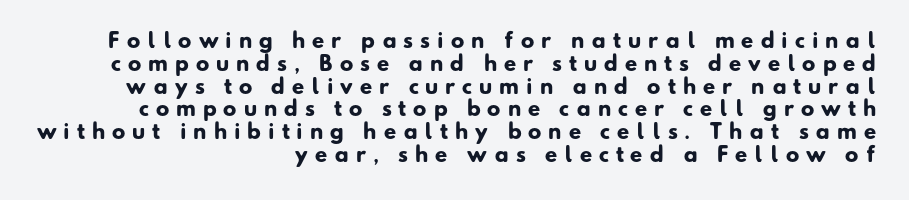
Summary of vertical rhythm: compact, with narrow interline spacing. Compared with typical body copy, the letter spacing here is much looser. Look at the stroke-to-counter ratio: heavy, a bold. Each line ends at the same right margin while the left side varies. Quick note: underline off.
